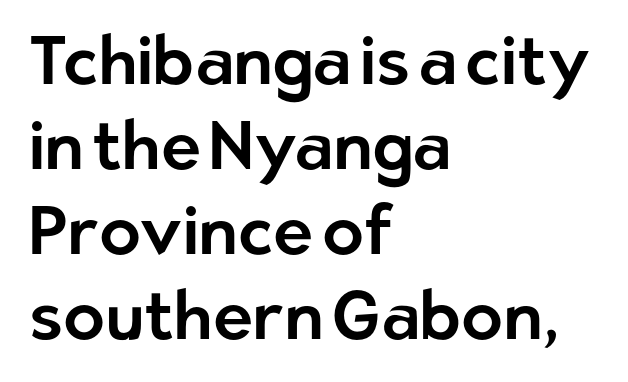
The image shows 68 px sans-serif type, upright; set left-aligned, normal line spacing (1.25x), normal letter spacing, not underlined; low stroke contrast and a medium x-height.
